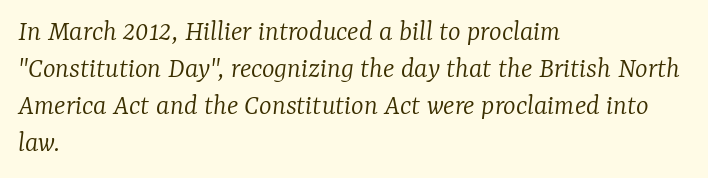
{"serif": "yes", "italic": "yes", "lean": "right", "slant_degrees": 7, "bold": "no", "weight": "light", "width": "normal", "stroke_contrast": "low", "x_height": "medium", "monospaced": "no", "underline": "no", "align": "left", "line_spacing_ratio": 1.23, "letter_spacing": "normal", "letter_spacing_em": 0.0, "glyph_px": 30}
